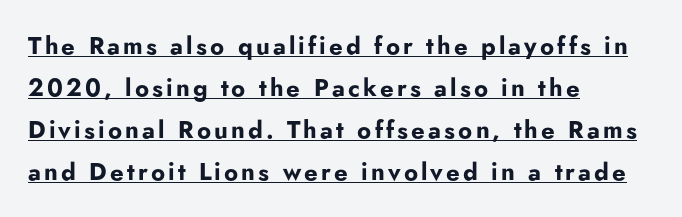
{"italic": "no", "bold": "yes", "underline": "yes", "align": "left", "line_spacing_ratio": 1.75, "glyph_px": 24}
